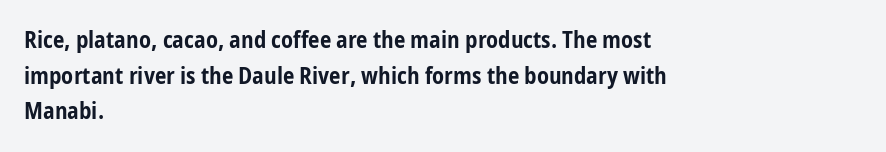
{"italic": "no", "bold": "yes", "underline": "no", "align": "left", "line_spacing": "normal", "line_spacing_ratio": 1.55, "letter_spacing": "normal", "letter_spacing_em": 0.0, "glyph_px": 23}
